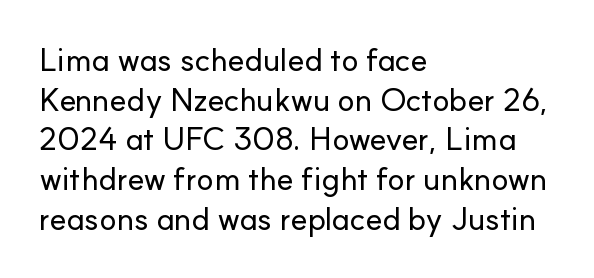
Upright lettering throughout. You could not count columns in this text — the font is proportionally spaced. Nobody touched the tracking dial on this one. Which margin do the lines hug? The left one — the right edge is uneven. The typeface chosen for these lines omits serifs. Has an underline been added? It has not.
